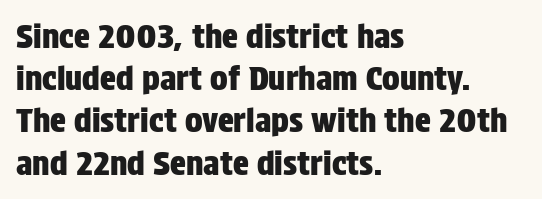
The image shows 33 px condensed sans-serif type, upright; set left-aligned, normal line spacing (1.28x), normal letter spacing, not underlined; low stroke contrast and a large x-height.
